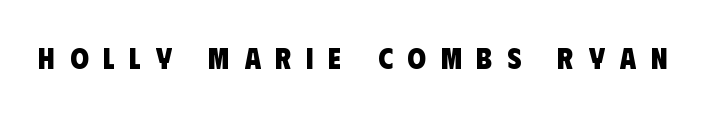
The image shows 30 px heavy, condensed sans-serif type; set unusually wide letter spacing (+0.49 em), not underlined; low stroke contrast and a large x-height.
